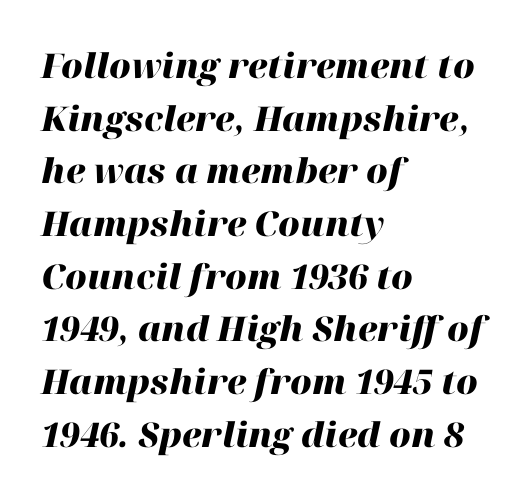
The image shows 34 px heavy type, italic (leaning right); set left-aligned, normal line spacing (1.55x), normal letter spacing, not underlined; high stroke contrast and a medium x-height.
